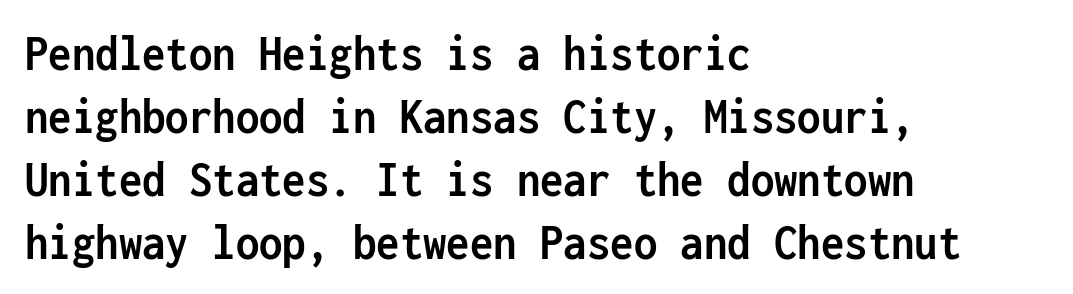
The image shows 52 px semibold, condensed sans-serif type, upright, monospaced; set left-aligned, line spacing 1.21x, normal letter spacing, not underlined; low stroke contrast and a medium x-height.
